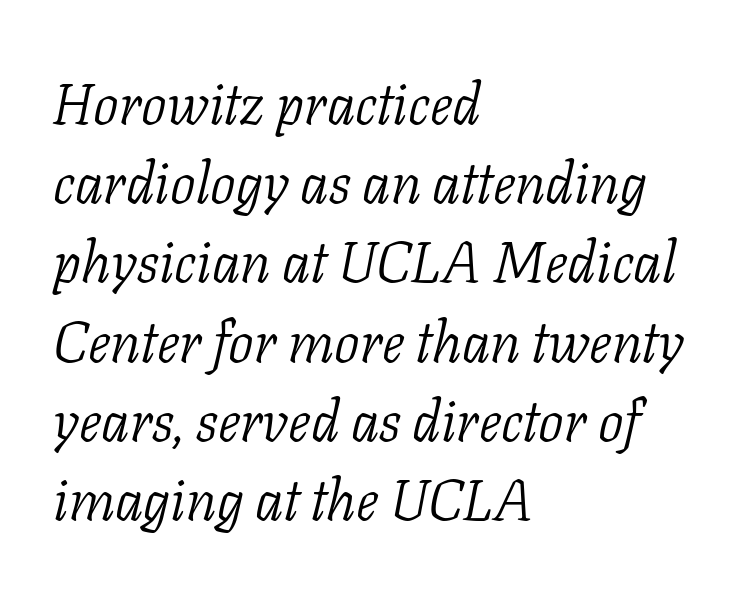
The typesetter chose a ragged-right arrangement here. Slanted lettering throughout. Nothing heavy about these letters — not bold at all. In terms of letterform style, serifs are clearly present. Between one letter and the next there's only the usual sliver of space.
